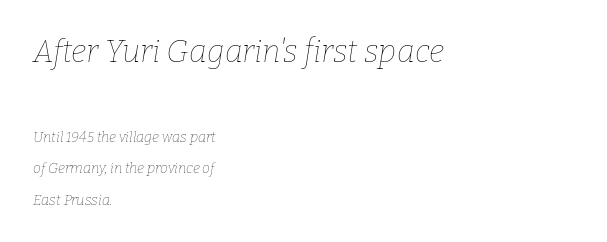
Stroke thickness stays within the range of a standard reading face or lighter. The block sitting higher on the canvas is the one with enlarged characters. Airy leading. Type without underlining. You could call the tracking neutral — neither tight nor loose.
